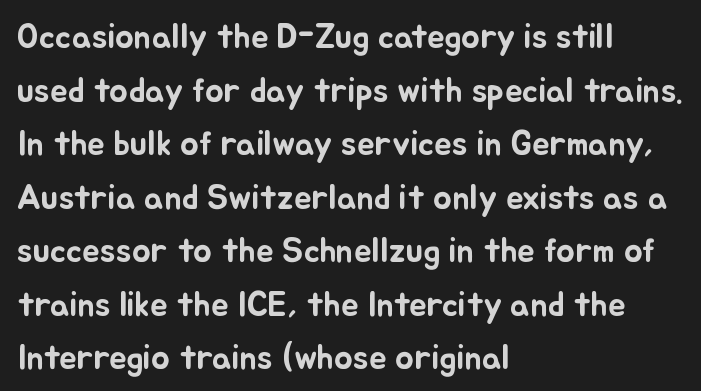
You could not count columns in this text — the font is proportionally spaced. There is no visible air inserted between adjacent glyphs. Ascenders rise straight up at ninety degrees. The setting favours the left margin, as ordinary paragraphs usually do. Letters rest on an invisible, unmarked baseline.
